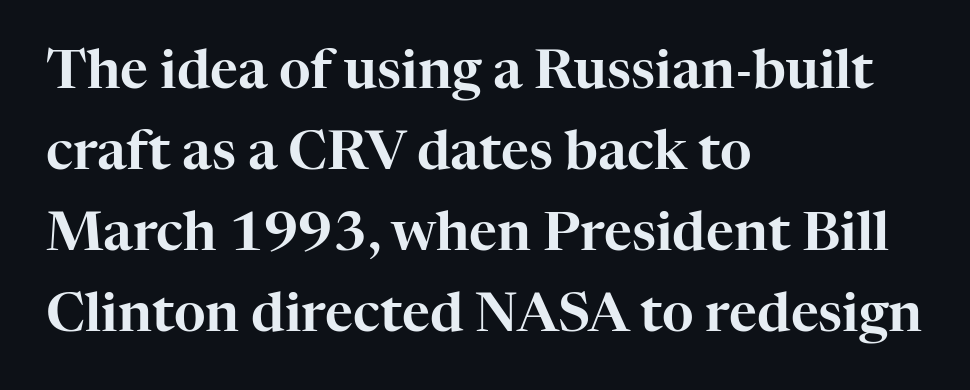
Q: Is the text italic (slanted)? A: No, it is upright.
Q: Is the typeface a serif or a sans-serif typeface? A: Serif.
Q: Is the text underlined? A: No.
Q: How is the paragraph aligned? A: Left-aligned.
Q: Is the spacing between letters normal or unusually wide? A: Normal.
Q: Is the spacing between lines tight, normal or loose? A: Normal.
Q: Width (condensed, normal, or wide)? A: Normal.
Q: Stroke contrast? A: High.
Q: x-height? A: Medium.
Q: Monospaced? A: No.
